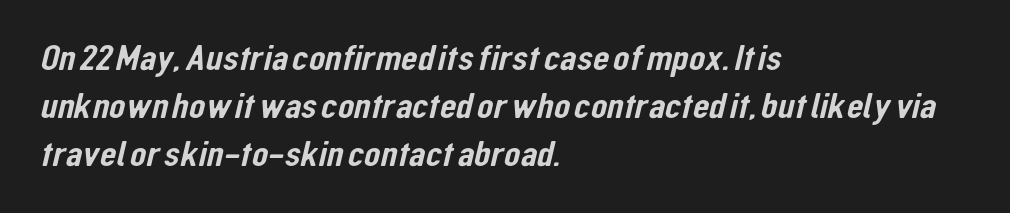
What kind of face is this? One without serifs — a sans. Check under the words: just untouched page. Standard letterfit; no display-style spreading of the glyphs. Evenly set lines give the paragraph a standard silhouette. Horizontal alignment here is leftward, the default for most running prose.
